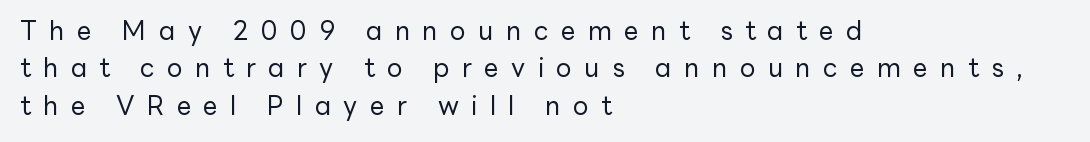
The image shows 26 px text type, upright; set left-aligned, normal line spacing (1.44x), unusually wide letter spacing (+0.48 em), not underlined.
